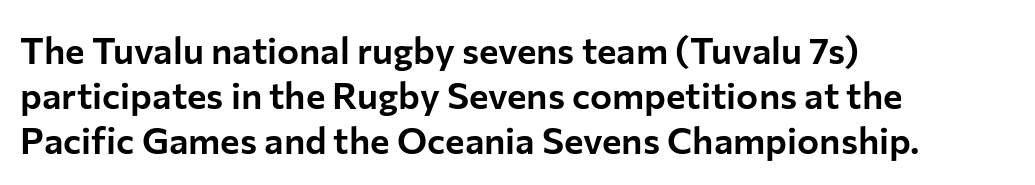
{"serif": "no", "italic": "no", "width": "normal", "stroke_contrast": "low", "x_height": "medium", "monospaced": "no", "underline": "no", "align": "left", "line_spacing_ratio": 1.21, "letter_spacing": "normal", "letter_spacing_em": 0.0, "glyph_px": 37}
